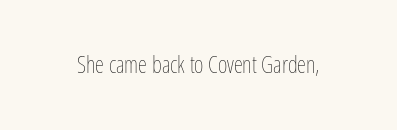
The image shows 23 px text type, upright; set normal letter spacing, not underlined.
